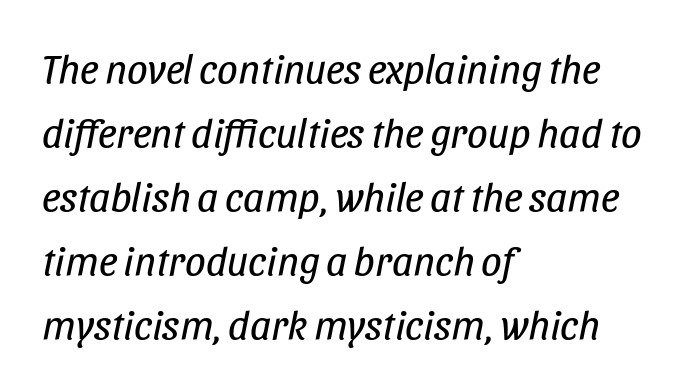
Q: Is the text bold? A: No.
Q: Is the text italic (slanted)? A: Yes, it leans right by about 11 degrees.
Q: Is the text underlined? A: No.
Q: How is the paragraph aligned? A: Left-aligned.
Q: Is the spacing between letters normal or unusually wide? A: Normal.
Q: Is the spacing between lines tight, normal or loose? A: Normal.
Q: Width (condensed, normal, or wide)? A: Condensed.
Q: Stroke contrast? A: Low.
Q: x-height? A: Large.
Q: Monospaced? A: No.
